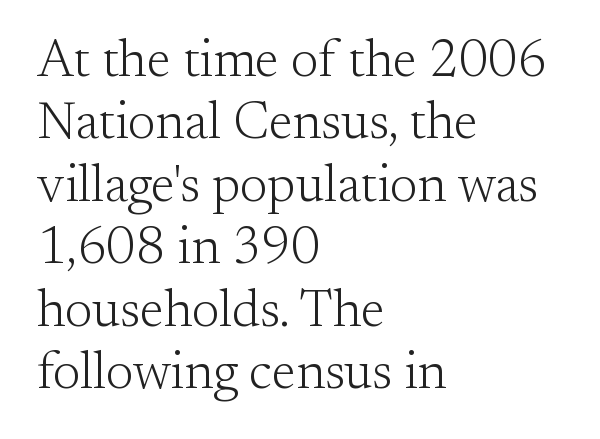
Q: Is the text bold? A: No.
Q: Is the text italic (slanted)? A: No, it is upright.
Q: Is the typeface a serif or a sans-serif typeface? A: Serif.
Q: Is the text underlined? A: No.
Q: How is the paragraph aligned? A: Left-aligned.
Q: Is the spacing between letters normal or unusually wide? A: Normal.
Q: Width (condensed, normal, or wide)? A: Normal.
Q: Stroke contrast? A: Medium.
Q: x-height? A: Small.
Q: Monospaced? A: No.
